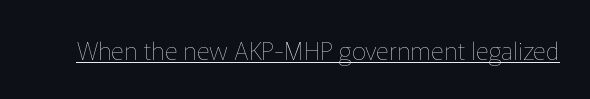
Q: Is the text bold? A: No.
Q: Is the text italic (slanted)? A: No, it is upright.
Q: Is the text underlined? A: Yes.
Q: Is the spacing between letters normal or unusually wide? A: Normal.
